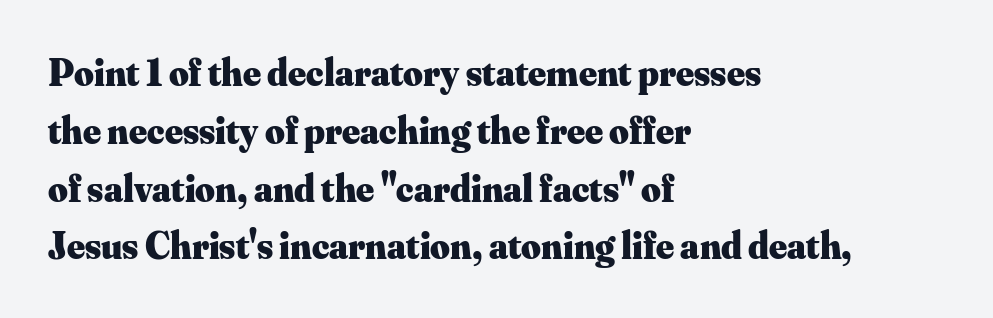
The lines in this sample share a left origin and differ only in where they stop. The typeface chosen for these lines features serifs. Anything drawn beneath the words? Only blank space. This is heavy type, rendered in bold. Baseline-to-baseline distance is the conventional proportion of letter height.
